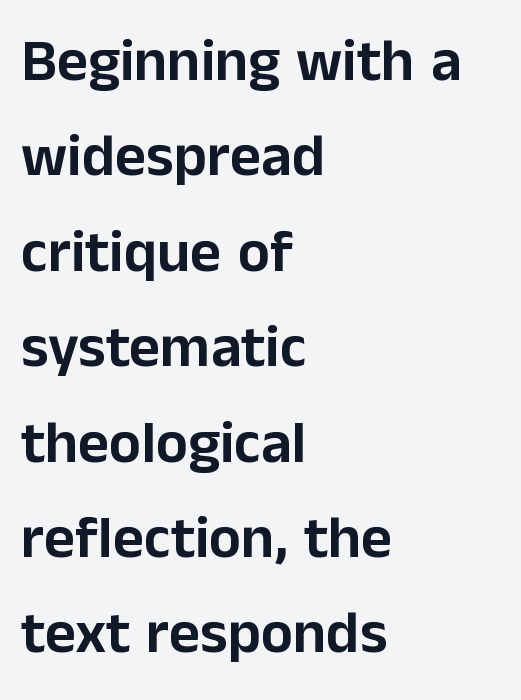
Q: Is the text italic (slanted)? A: No, it is upright.
Q: Is the typeface a serif or a sans-serif typeface? A: Sans-serif.
Q: Is the text underlined? A: No.
Q: How is the paragraph aligned? A: Left-aligned.
Q: Is the spacing between letters normal or unusually wide? A: Normal.
Q: Is the spacing between lines tight, normal or loose? A: Normal.
Q: Width (condensed, normal, or wide)? A: Normal.
Q: Stroke contrast? A: Low.
Q: x-height? A: Medium.
Q: Monospaced? A: No.
